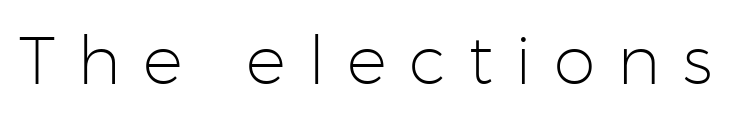
The image shows 67 px light sans-serif type, upright; set unusually wide letter spacing (+0.33 em), not underlined; low stroke contrast and a medium x-height.
